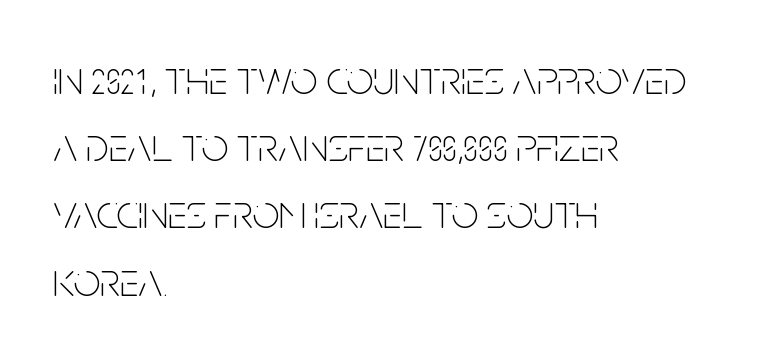
{"serif": "no", "italic": "no", "bold": "no", "weight": "thin", "width": "condensed", "stroke_contrast": "low", "x_height": "large", "monospaced": "no", "underline": "no", "align": "left", "line_spacing": "normal", "line_spacing_ratio": 1.4, "letter_spacing": "normal", "letter_spacing_em": 0.0, "glyph_px": 48}
